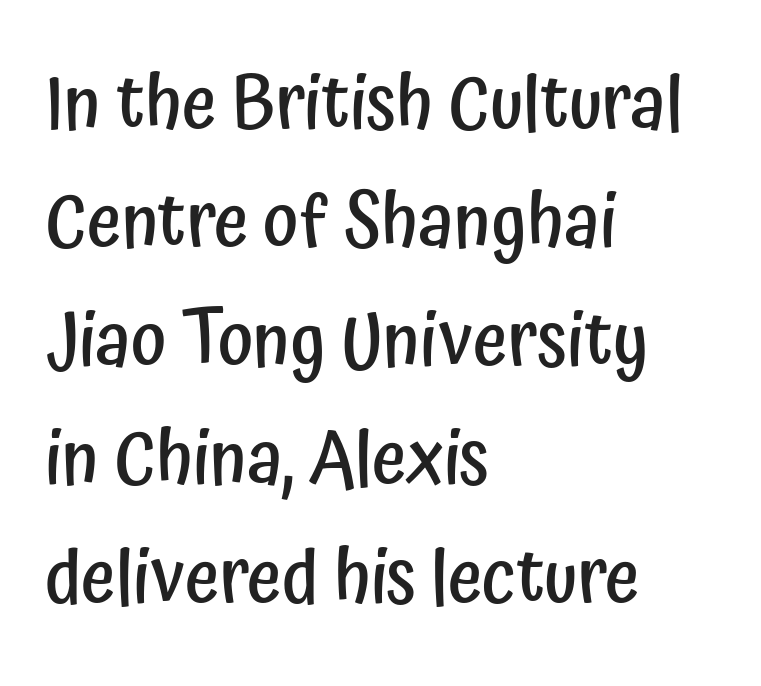
A typesetter would call this zero additional tracking. Typographically, this falls in the sans-serif category. Varying glyph widths throughout — classic text-font behaviour. Descenders hang freely into open space. Stems and bowls a touch heavier than normal — semibold. This rendering uses left alignment, leaving the right contour irregular.
